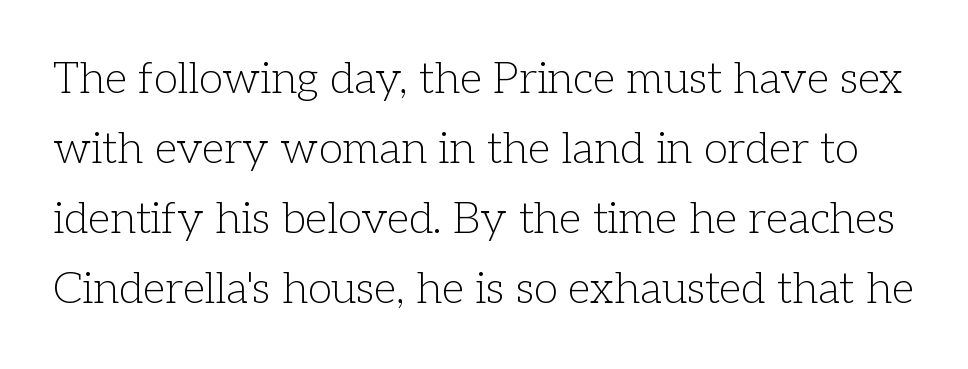
The image shows 44 px light serif type, upright; set normal line spacing (1.59x), normal letter spacing, not underlined; low stroke contrast and a medium x-height.
